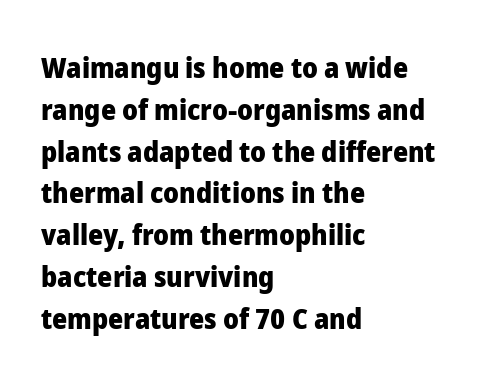
Q: Is the text bold? A: Yes.
Q: Is the text italic (slanted)? A: No, it is upright.
Q: Is the typeface a serif or a sans-serif typeface? A: Sans-serif.
Q: Is the text underlined? A: No.
Q: How is the paragraph aligned? A: Left-aligned.
Q: Is the spacing between letters normal or unusually wide? A: Normal.
Q: Is the spacing between lines tight, normal or loose? A: Normal.
Q: Width (condensed, normal, or wide)? A: Normal.
Q: Stroke contrast? A: Low.
Q: x-height? A: Medium.
Q: Monospaced? A: No.
